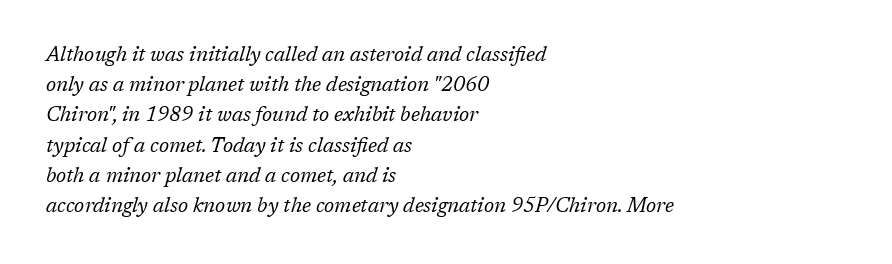
Q: Is the text bold? A: No.
Q: Is the text italic (slanted)? A: Yes, it leans right by about 17 degrees.
Q: Is the text underlined? A: No.
Q: How is the paragraph aligned? A: Left-aligned.
Q: Is the spacing between letters normal or unusually wide? A: Normal.
Q: Is the spacing between lines tight, normal or loose? A: Normal.
